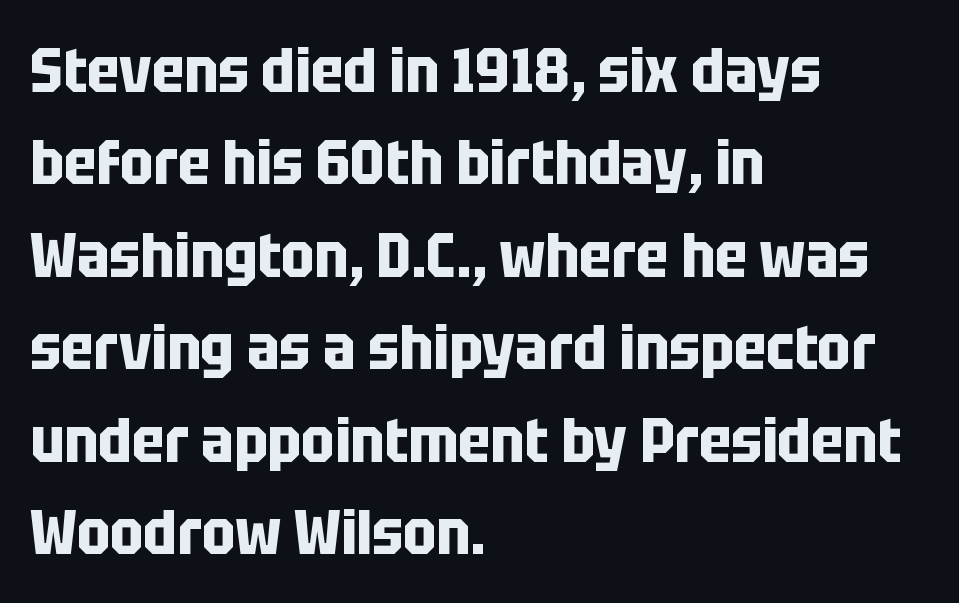
The zone under the glyphs is completely vacant. Grotesque or geometric, the face here clearly has no serifs. Varying glyph widths throughout — classic text-font behaviour. Line starts are locked; line ends wander.
